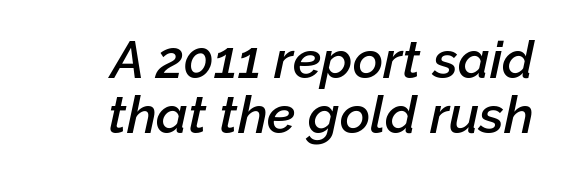
Q: Is the text bold? A: Semi-bold.
Q: Is the text italic (slanted)? A: Yes, it leans right by about 12 degrees.
Q: Is the text underlined? A: No.
Q: How is the paragraph aligned? A: Right-aligned.
Q: Is the spacing between letters normal or unusually wide? A: Normal.
Q: Is the spacing between lines tight, normal or loose? A: Tight.
Q: Width (condensed, normal, or wide)? A: Normal.
Q: Stroke contrast? A: Low.
Q: x-height? A: Medium.
Q: Monospaced? A: No.
